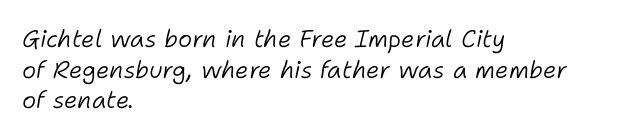
Q: Is the text bold? A: No.
Q: Is the text italic (slanted)? A: Yes, it leans right by about 11 degrees.
Q: Is the text underlined? A: No.
Q: How is the paragraph aligned? A: Left-aligned.
Q: Is the spacing between letters normal or unusually wide? A: Normal.
Q: Is the spacing between lines tight, normal or loose? A: Normal.
